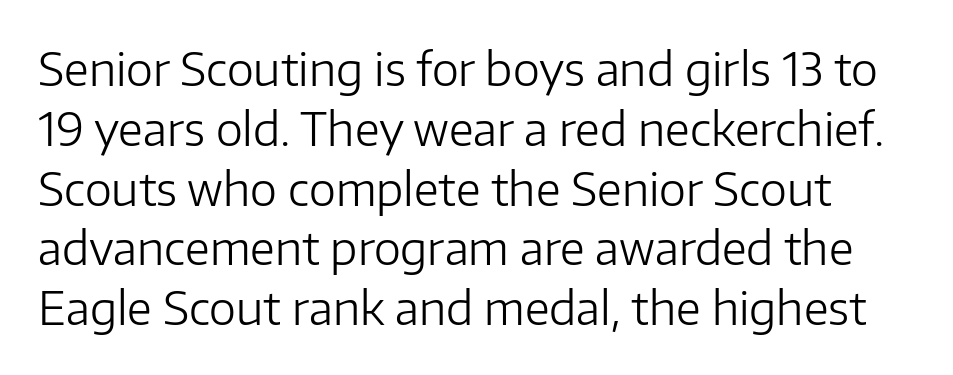
Ink coverage per letter is moderate at most. Here the glyphs are tracked normally, forming tight word shapes. The characters display no serif detailing; their extremities are plain. The passage shown is typed in a proportional face where columns would drift. The words here are not underlined.
